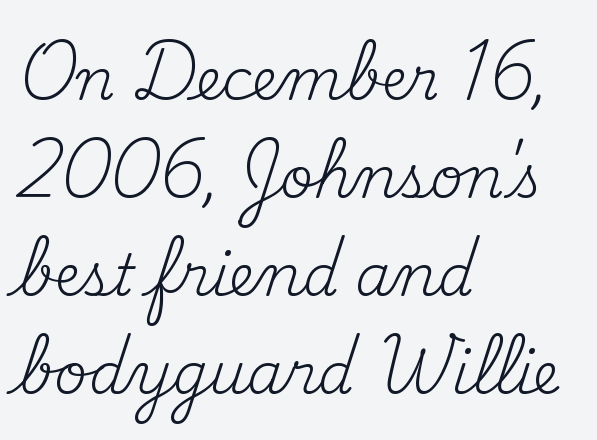
The image shows 57 px regular-weight serif type; set left-aligned, line spacing 1.72x, normal letter spacing, not underlined; medium stroke contrast and a small x-height.
